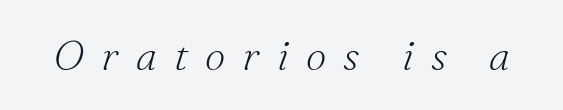
{"serif": "yes", "italic": "yes", "lean": "right", "slant_degrees": 16, "bold": "no", "weight": "light", "width": "normal", "stroke_contrast": "medium", "x_height": "small", "monospaced": "no", "underline": "no", "letter_spacing": "wide", "letter_spacing_em": 0.42, "glyph_px": 41}
